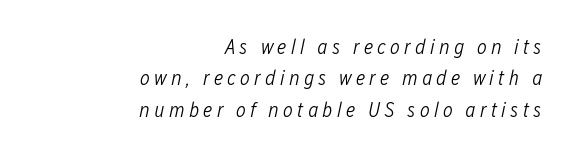
The font is comparable to plain body text, perhaps lighter. The face used here is rendered with a markedly widened letterfit. A typesetter would mark this as italic. Is the block centered? No — it sits flush against the right margin. Check under the words: just untouched page.
